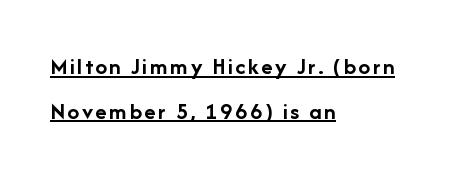
Line starts are locked; line ends wander. The typesetter has applied underlining to the passage shown. The passage shown is emphatically bold. Rendered with straight, roman letterforms.
